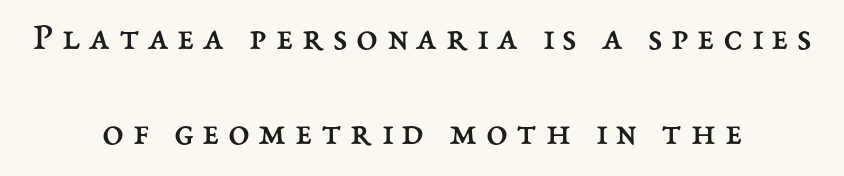
The image shows 39 px regular-weight type, upright; set centered, loose line spacing (2.44x), unusually wide letter spacing (+0.22 em), not underlined; medium stroke contrast and a medium x-height.
